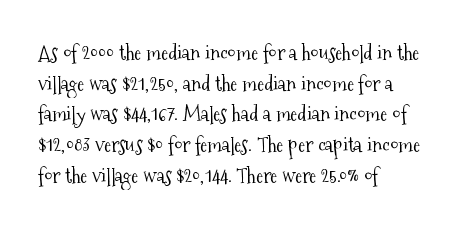
The image shows 21 px text type, upright; set left-aligned, normal line spacing (1.46x), normal letter spacing, not underlined.
